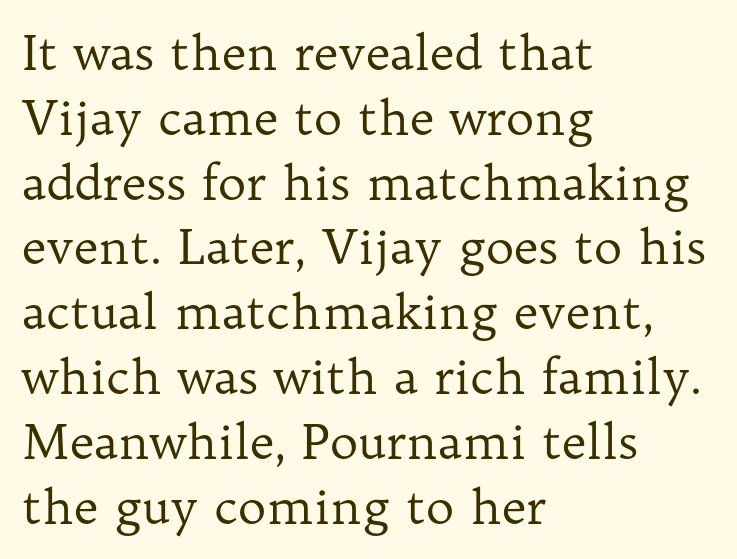
{"serif": "yes", "italic": "no", "bold": "no", "weight": "regular", "width": "normal", "stroke_contrast": "low", "x_height": "medium", "monospaced": "no", "underline": "no", "align": "left", "line_spacing": "normal", "line_spacing_ratio": 1.35, "letter_spacing": "normal", "letter_spacing_em": 0.0, "glyph_px": 48}
